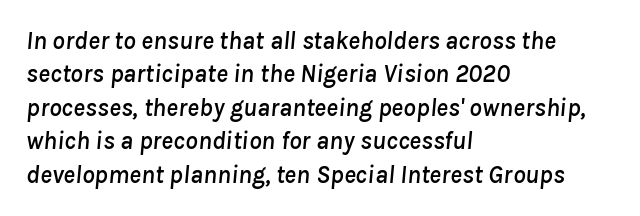
The image shows 25 px text type, italic (leaning right); set left-aligned, normal line spacing (1.34x), normal letter spacing, not underlined.
